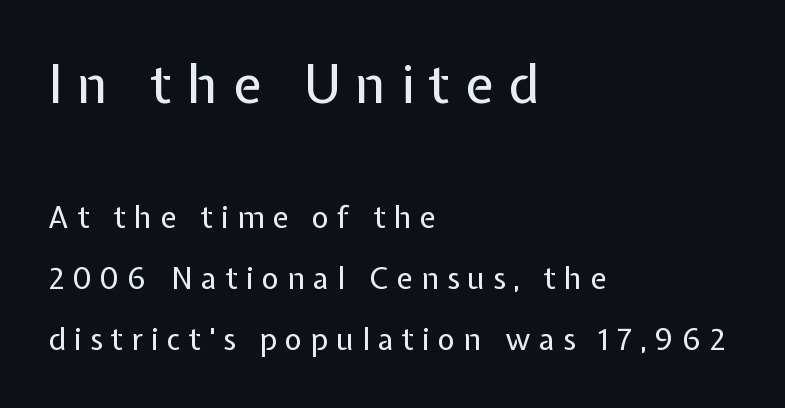
Q: Is the text bold? A: No.
Q: Is the text italic (slanted)? A: No, it is upright.
Q: Is the typeface a serif or a sans-serif typeface? A: Sans-serif.
Q: Is the text underlined? A: No.
Q: How is the paragraph aligned? A: Left-aligned.
Q: Is the spacing between letters normal or unusually wide? A: Unusually wide.
Q: Is the spacing between lines tight, normal or loose? A: Loose.
Q: Which block of text is set in a larger size, the first (top) or the second (bottom)? A: The first (top) one.
Q: Width (condensed, normal, or wide)? A: Normal.
Q: Stroke contrast? A: Low.
Q: x-height? A: Medium.
Q: Monospaced? A: No.
